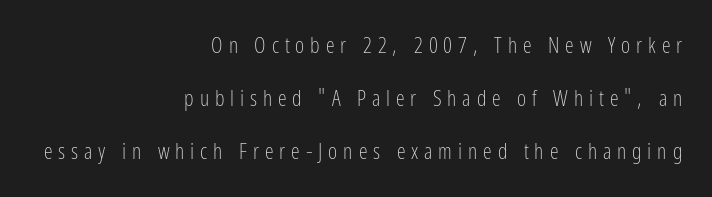
Do the letters lean? They stand straight. Compared with a typical body face, this is equally light or lighter still. The ragged edge is on the left, which tells us the setting is flush right. The line-height multiplier appears high, well above default.
